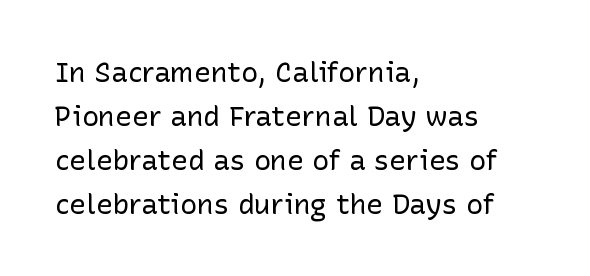
The image shows 28 px regular-weight sans-serif type, upright; set left-aligned, normal line spacing (1.57x), normal letter spacing, not underlined; low stroke contrast and a medium x-height.
